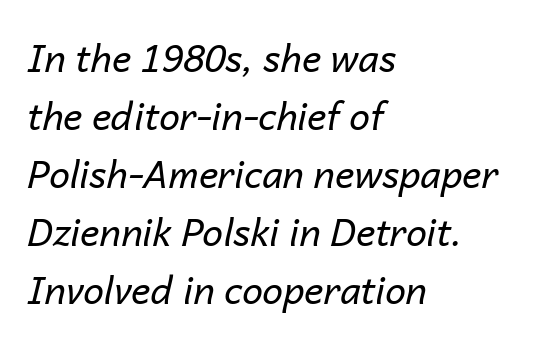
Q: Is the text bold? A: No.
Q: Is the text italic (slanted)? A: Yes, it leans right by about 14 degrees.
Q: Is the text underlined? A: No.
Q: How is the paragraph aligned? A: Left-aligned.
Q: Is the spacing between letters normal or unusually wide? A: Normal.
Q: Is the spacing between lines tight, normal or loose? A: Normal.
Q: Width (condensed, normal, or wide)? A: Normal.
Q: Stroke contrast? A: Low.
Q: x-height? A: Medium.
Q: Monospaced? A: No.
